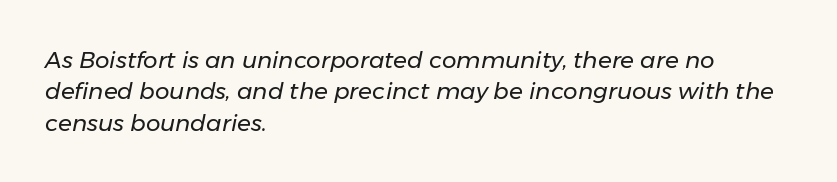
The image shows 23 px text type, italic (leaning right); set left-aligned, normal line spacing (1.36x), normal letter spacing, not underlined.
